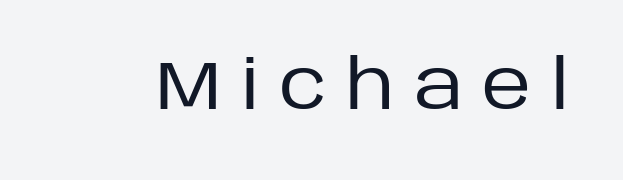
Letters rest on an invisible, unmarked baseline. Weight: not bold — regular or lighter. Looks like regular typesetting: each glyph gets only the width it needs. In terms of letterform style, serifs are entirely absent. The type is letterspaced generously, with wide tracking. Designer's note — italics off, roman on.
